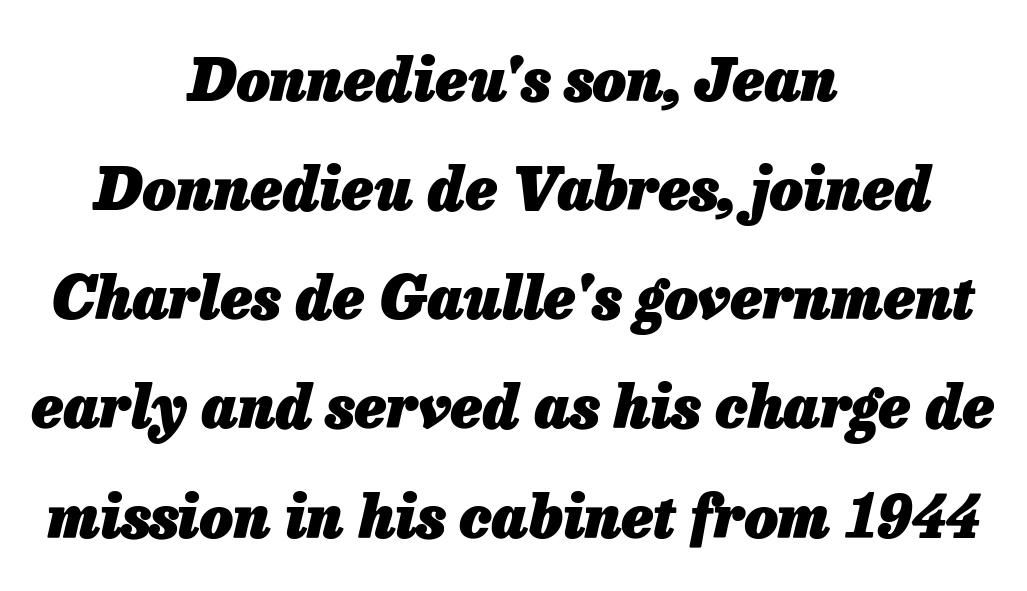
Tracking here is standard; glyphs follow each other at the usual distance. Every character sits at an angle, as italics do. The space beneath each line is pristine and unruled. Each line is balanced around a shared central axis.
